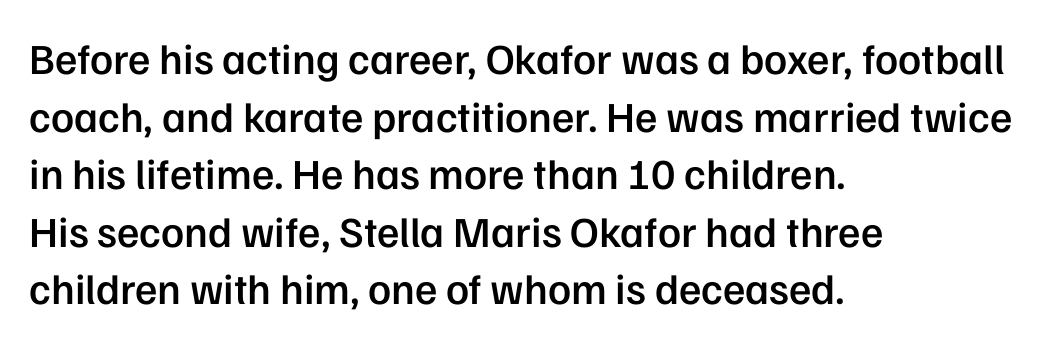
Has an underline been added? It has not. The horizontal fit of the characters is conventional and even. Does the lettering tilt? It doesn't — this is upright. These lines are rendered in a variable-pitch font. Vertical spacing — default.
